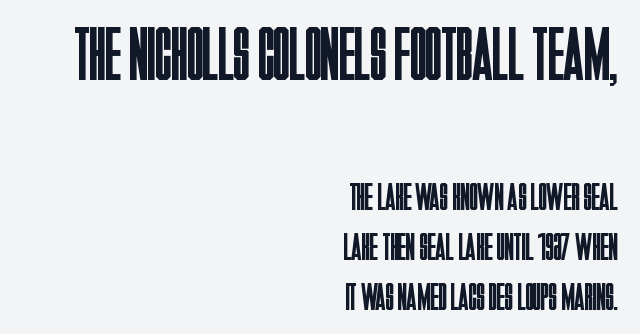
The image shows 75 px regular-weight, condensed sans-serif type, upright; set right-aligned, normal line spacing (1.31x), normal letter spacing, not underlined; the first (top) block is 1.97x larger; low stroke contrast and a large x-height.
